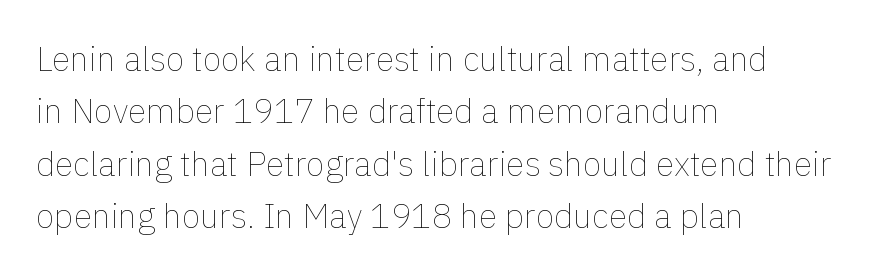
The area under the type is left untouched. The font is comparable to plain body text, perhaps lighter. Italic? Not at all — the glyphs are vertical. Each letter keeps its own natural width here, so spacing adapts to shape.
